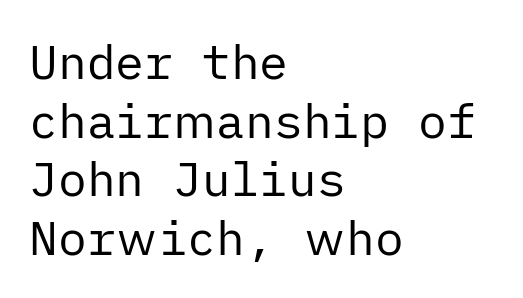
{"serif": "no", "italic": "no", "bold": "no", "weight": "regular", "width": "normal", "stroke_contrast": "low", "x_height": "medium", "underline": "no", "align": "left", "line_spacing_ratio": 1.22, "letter_spacing": "normal", "letter_spacing_em": 0.0, "glyph_px": 48}
